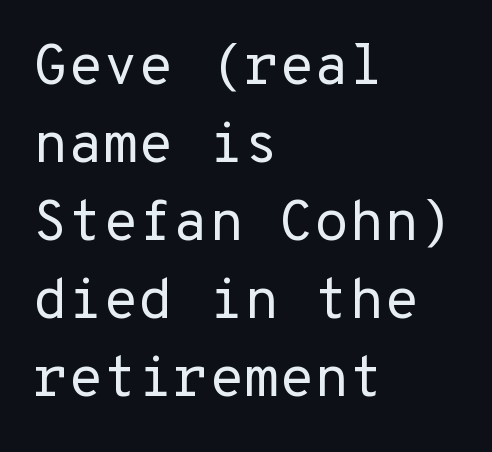
The image shows 57 px regular-weight sans-serif type, upright; set left-aligned, normal line spacing (1.37x), normal letter spacing, not underlined; low stroke contrast and a medium x-height.
